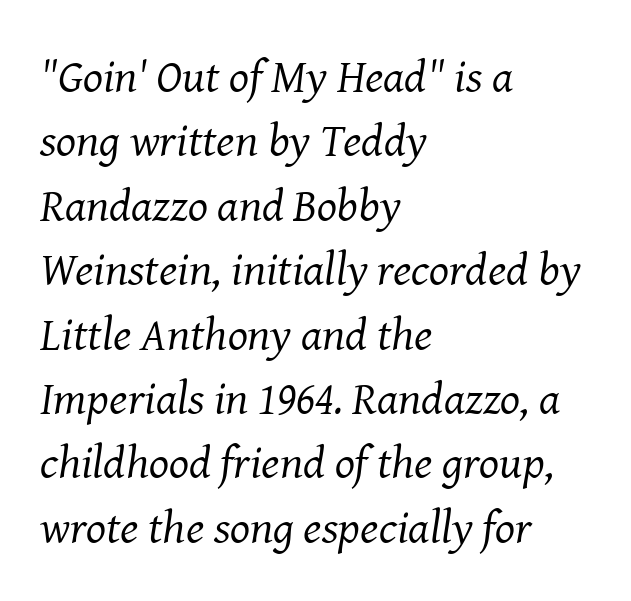
Q: Is the text bold? A: No.
Q: Is the text italic (slanted)? A: Yes, it leans right by about 8 degrees.
Q: Is the typeface a serif or a sans-serif typeface? A: Serif.
Q: Is the text underlined? A: No.
Q: How is the paragraph aligned? A: Left-aligned.
Q: Is the spacing between letters normal or unusually wide? A: Normal.
Q: Is the spacing between lines tight, normal or loose? A: Normal.
Q: Width (condensed, normal, or wide)? A: Normal.
Q: Stroke contrast? A: Medium.
Q: x-height? A: Medium.
Q: Monospaced? A: No.
